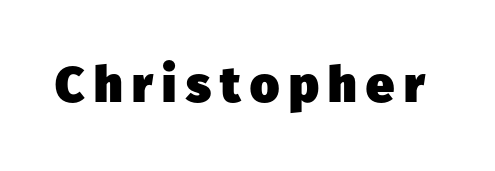
Q: Is the text bold? A: Yes.
Q: Is the typeface a serif or a sans-serif typeface? A: Sans-serif.
Q: Is the text underlined? A: No.
Q: Width (condensed, normal, or wide)? A: Normal.
Q: Stroke contrast? A: Low.
Q: x-height? A: Medium.
Q: Monospaced? A: No.
